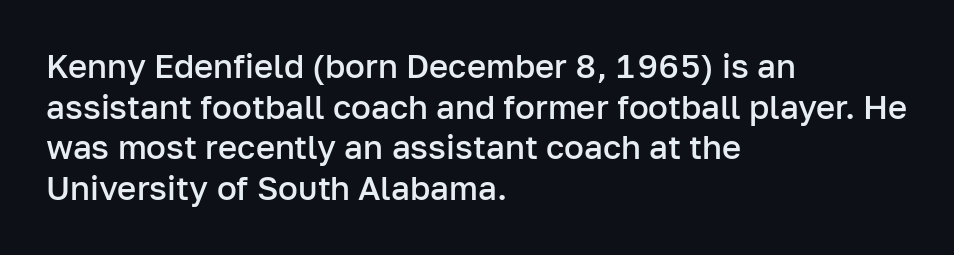
{"serif": "no", "italic": "no", "bold": "semi", "weight": "semibold", "width": "normal", "stroke_contrast": "low", "x_height": "medium", "monospaced": "no", "underline": "no", "align": "left", "line_spacing_ratio": 1.23, "letter_spacing": "normal", "letter_spacing_em": 0.0, "glyph_px": 33}
